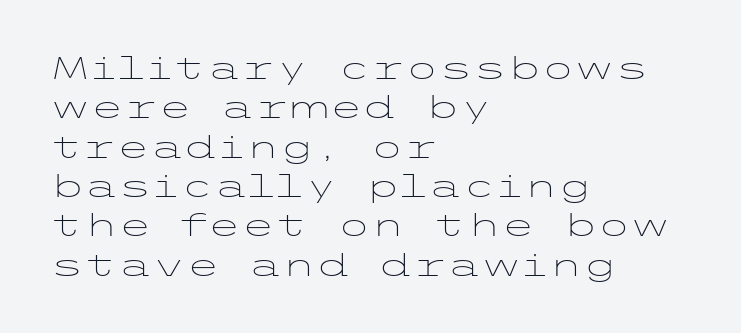
{"serif": "no", "italic": "no", "bold": "no", "weight": "light", "width": "wide", "stroke_contrast": "low", "x_height": "medium", "underline": "no", "align": "left", "line_spacing": "normal", "line_spacing_ratio": 1.27, "letter_spacing": "normal", "letter_spacing_em": 0.0, "glyph_px": 31}
